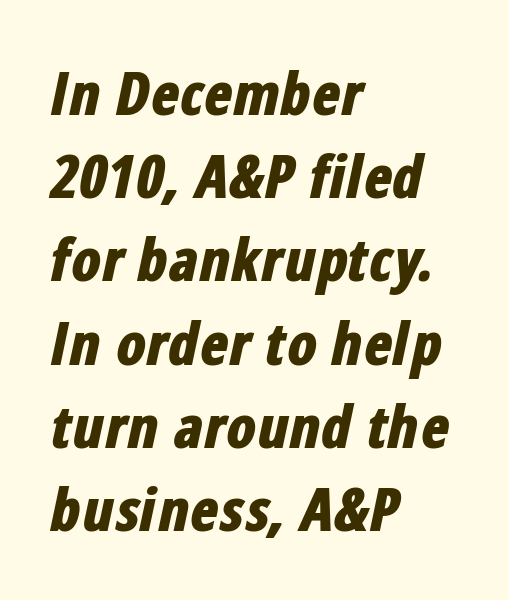
Q: Is the text bold? A: Yes.
Q: Is the text italic (slanted)? A: Yes, it leans right by about 12 degrees.
Q: Is the text underlined? A: No.
Q: How is the paragraph aligned? A: Left-aligned.
Q: Is the spacing between letters normal or unusually wide? A: Normal.
Q: Is the spacing between lines tight, normal or loose? A: Normal.
Q: Width (condensed, normal, or wide)? A: Condensed.
Q: Stroke contrast? A: Low.
Q: x-height? A: Medium.
Q: Monospaced? A: No.
